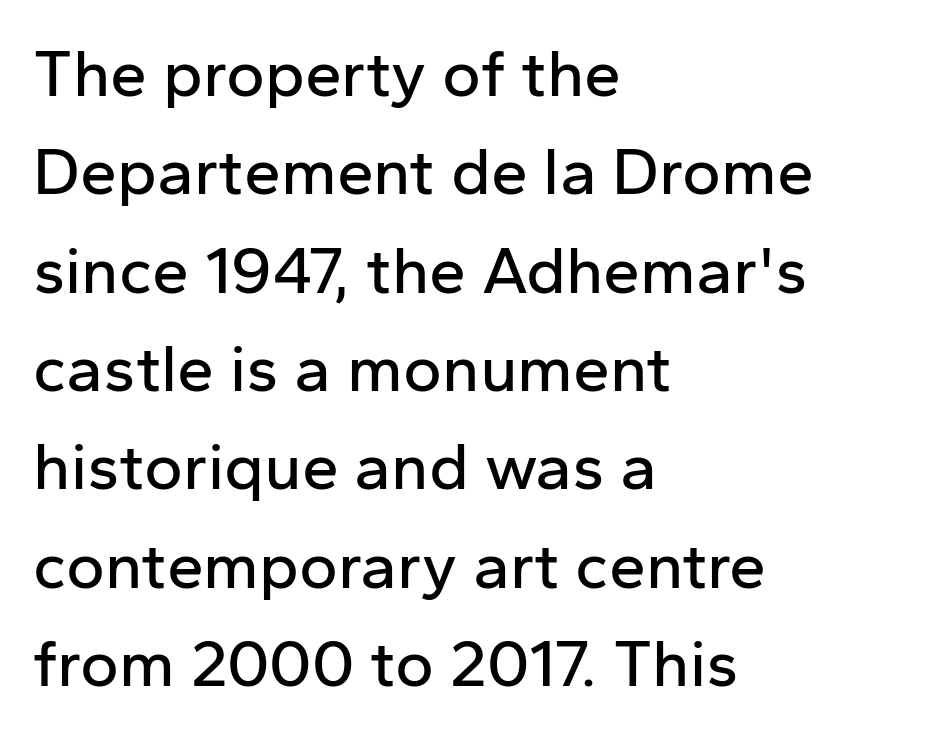
{"serif": "no", "italic": "no", "width": "normal", "stroke_contrast": "low", "x_height": "medium", "monospaced": "no", "underline": "no", "align": "left", "line_spacing": "normal", "line_spacing_ratio": 1.49, "letter_spacing": "normal", "letter_spacing_em": 0.0, "glyph_px": 66}
